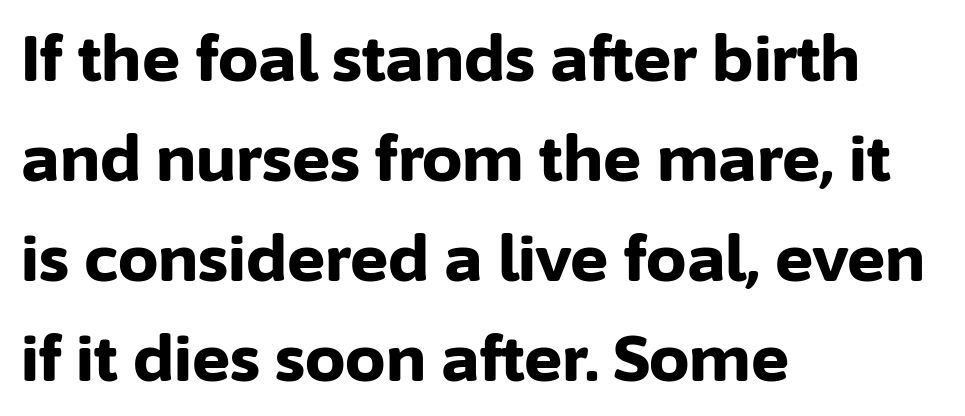
{"serif": "no", "italic": "no", "bold": "yes", "weight": "bold", "width": "normal", "stroke_contrast": "low", "x_height": "medium", "monospaced": "no", "underline": "no", "align": "left", "line_spacing": "normal", "line_spacing_ratio": 1.56, "letter_spacing": "normal", "letter_spacing_em": 0.0, "glyph_px": 64}
